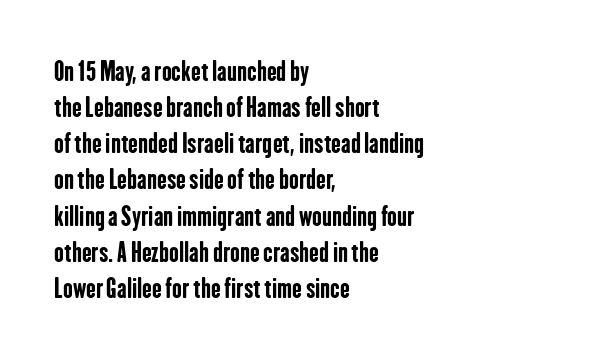
{"italic": "no", "bold": "yes", "underline": "no", "align": "left", "line_spacing": "normal", "line_spacing_ratio": 1.39, "letter_spacing": "normal", "letter_spacing_em": 0.0, "glyph_px": 26}
